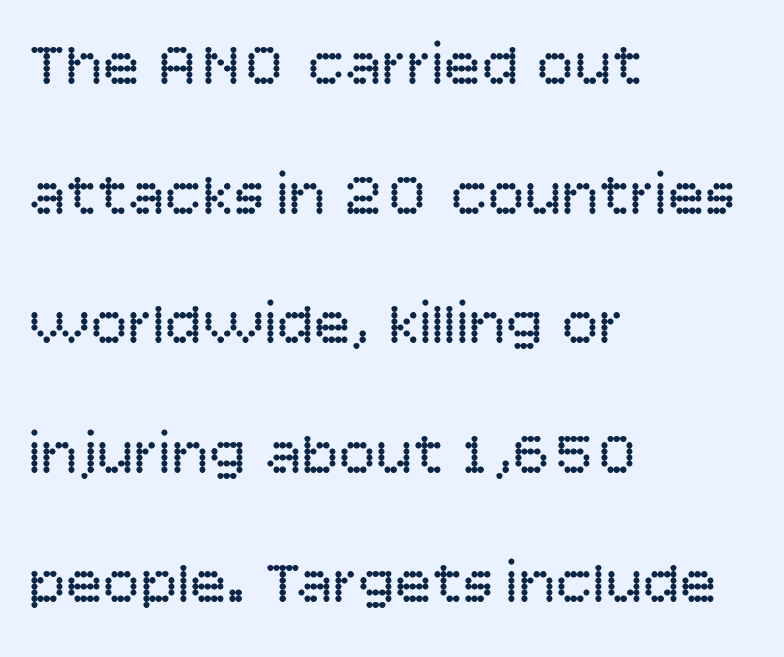
You can tell from the bare stems that sans-serif type was used. Bare-footed words on every line. The passage shown is typed in a proportional face where columns would drift. Compared with typical body copy, the letter spacing here is the same. The strokes are not fattened; the text isn't bold.
